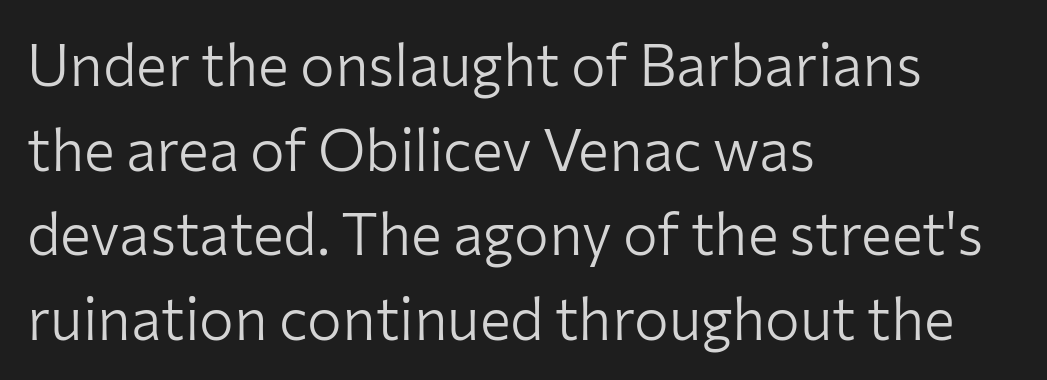
{"serif": "no", "italic": "no", "bold": "no", "weight": "light", "width": "normal", "stroke_contrast": "low", "x_height": "medium", "monospaced": "no", "underline": "no", "align": "left", "line_spacing": "normal", "line_spacing_ratio": 1.46, "letter_spacing": "normal", "letter_spacing_em": 0.0, "glyph_px": 58}
